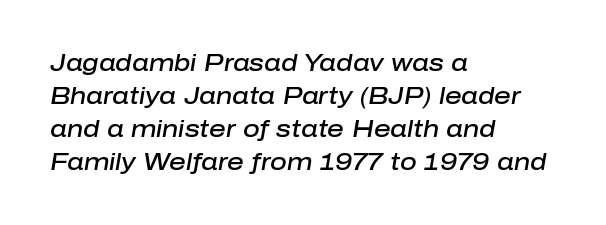
{"italic": "yes", "lean": "right", "slant_degrees": 10, "bold": "semi", "underline": "no", "align": "left", "line_spacing": "normal", "line_spacing_ratio": 1.43, "letter_spacing": "normal", "letter_spacing_em": 0.0, "glyph_px": 23}
